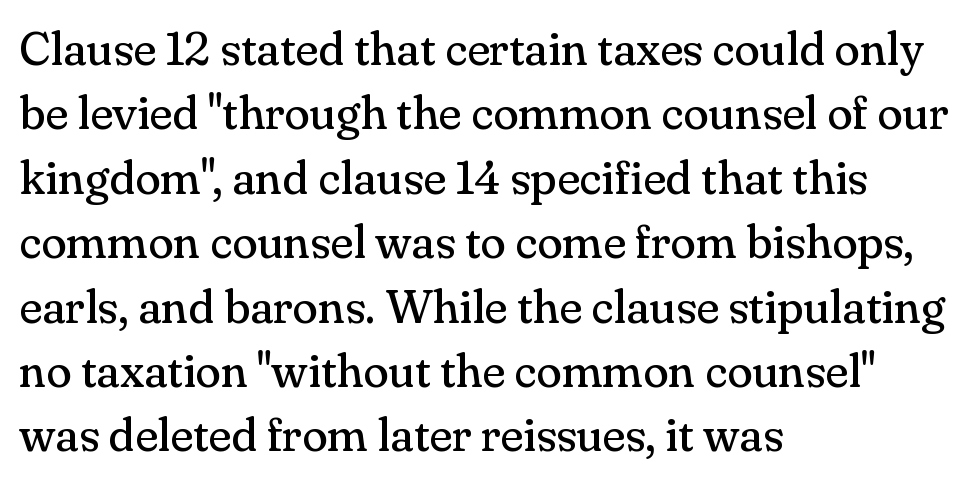
Summary of vertical rhythm: regular, with standard interline spacing. These lines are set flush left with a ragged right edge. Vertical stems look standard width or narrower in stroke. Each row of text sits above clean, open space. Serif or sans? Serif — the stroke terminals have little feet. The passage shown is typed in a proportional face where columns would drift.
